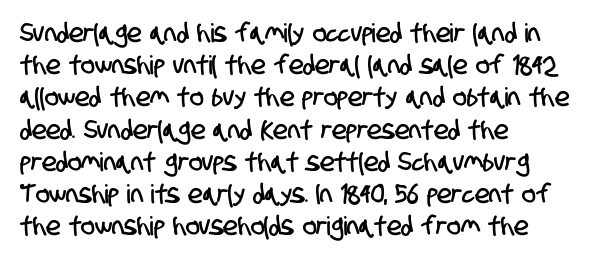
The image shows 26 px text type; set left-aligned, line spacing 1.24x, normal letter spacing, not underlined.
